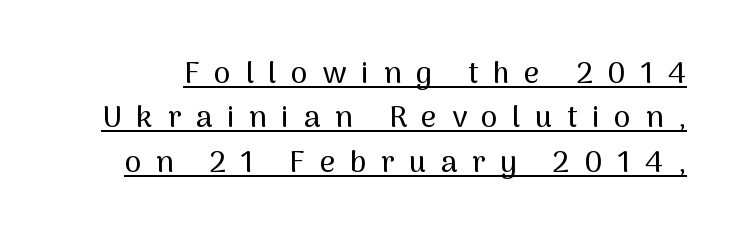
The image shows 30 px sans-serif type, upright; set normal line spacing (1.48x), unusually wide letter spacing (+0.49 em), underlined; medium stroke contrast and a medium x-height.
